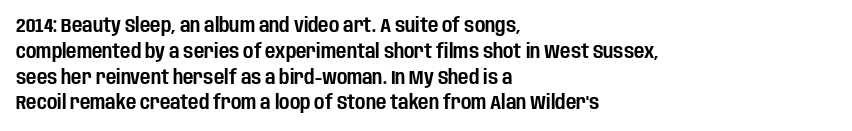
The image shows 20 px text type, upright; set left-aligned, normal line spacing (1.29x), normal letter spacing, not underlined.
